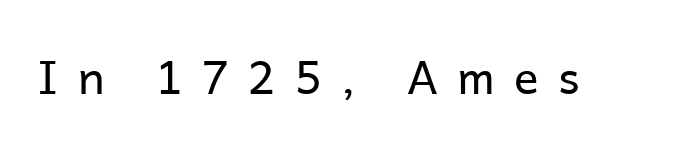
The image shows 46 px regular-weight sans-serif type, upright; set unusually wide letter spacing (+0.42 em), not underlined; low stroke contrast and a medium x-height.
